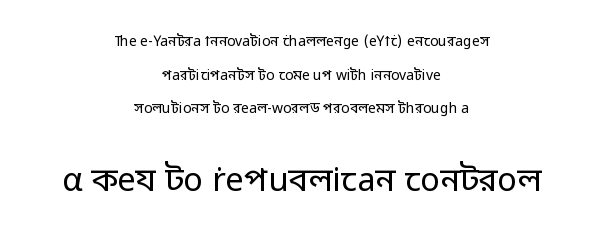
{"serif": "no", "italic": "no", "bold": "no", "weight": "regular", "width": "normal", "stroke_contrast": "low", "x_height": "medium", "monospaced": "no", "underline": "no", "align": "center", "line_spacing": "loose", "line_spacing_ratio": 2.4, "letter_spacing": "normal", "letter_spacing_em": 0.0, "larger_block": "second", "size_ratio": 2.36, "glyph_px": 33}
